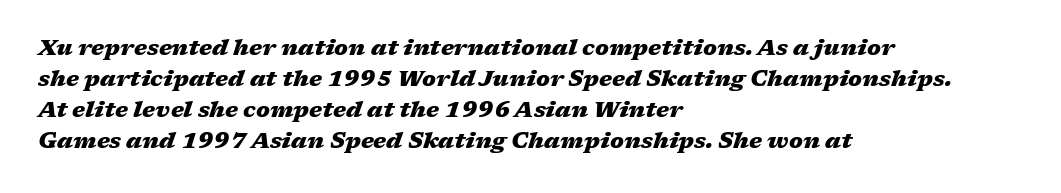
The image shows 22 px bold type, italic (leaning right); set left-aligned, normal line spacing (1.41x), normal letter spacing, not underlined.
